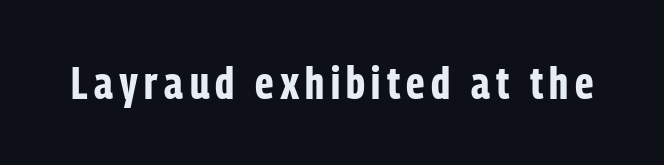
The image shows 45 px bold, condensed sans-serif type, upright; set not underlined; low stroke contrast and a medium x-height.
